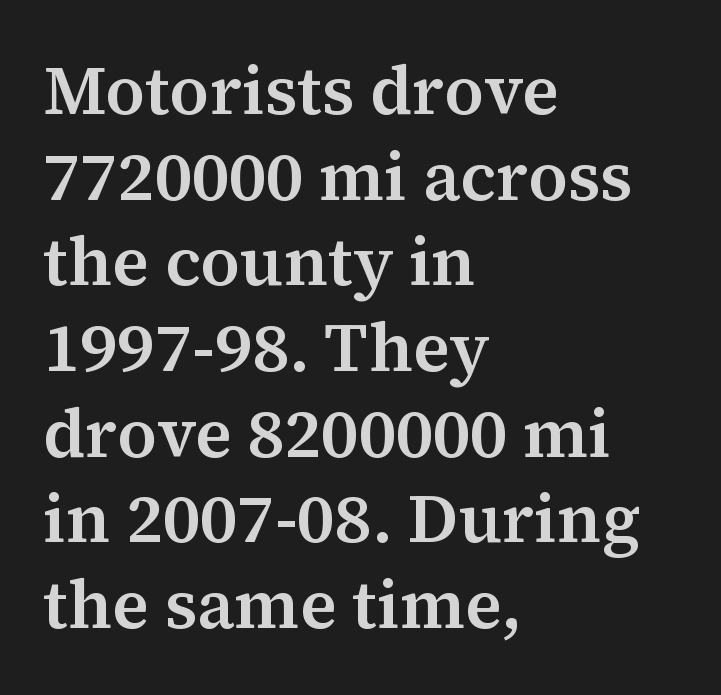
The passage shown is typeset with a serif family. The rows are spaced the way most documents space them. Varying glyph widths throughout — classic text-font behaviour. Observe the ordinary spacing: letters are neighbours, not strangers.
